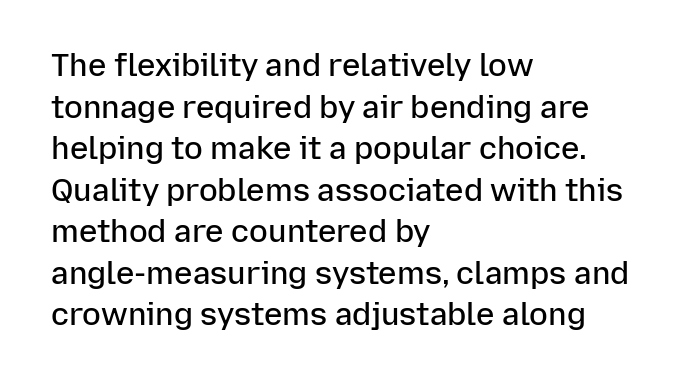
Q: Is the text bold? A: Semi-bold.
Q: Is the text italic (slanted)? A: No, it is upright.
Q: Is the typeface a serif or a sans-serif typeface? A: Sans-serif.
Q: Is the text underlined? A: No.
Q: How is the paragraph aligned? A: Left-aligned.
Q: Is the spacing between letters normal or unusually wide? A: Normal.
Q: Is the spacing between lines tight, normal or loose? A: Normal.
Q: Width (condensed, normal, or wide)? A: Normal.
Q: Stroke contrast? A: Low.
Q: x-height? A: Medium.
Q: Monospaced? A: No.
